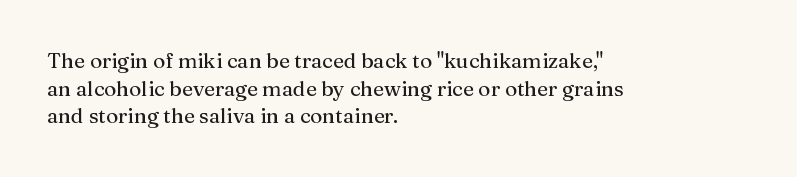
The image shows 21 px text type, upright; set left-aligned, normal line spacing (1.32x), normal letter spacing, not underlined.
